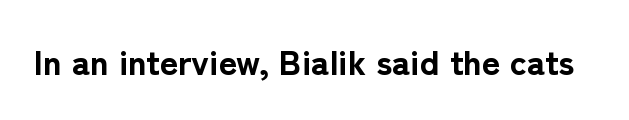
Q: Is the text bold? A: Yes.
Q: Is the text italic (slanted)? A: No, it is upright.
Q: Is the typeface a serif or a sans-serif typeface? A: Sans-serif.
Q: Is the text underlined? A: No.
Q: Is the spacing between letters normal or unusually wide? A: Normal.
Q: Width (condensed, normal, or wide)? A: Normal.
Q: Stroke contrast? A: Low.
Q: x-height? A: Medium.
Q: Monospaced? A: No.
